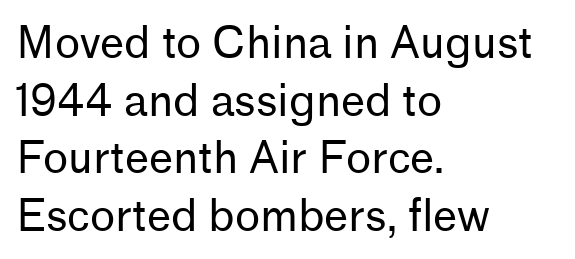
Q: Is the text bold? A: No.
Q: Is the text italic (slanted)? A: No, it is upright.
Q: Is the typeface a serif or a sans-serif typeface? A: Sans-serif.
Q: Is the text underlined? A: No.
Q: How is the paragraph aligned? A: Left-aligned.
Q: Is the spacing between letters normal or unusually wide? A: Normal.
Q: Is the spacing between lines tight, normal or loose? A: Normal.
Q: Width (condensed, normal, or wide)? A: Normal.
Q: Stroke contrast? A: Low.
Q: x-height? A: Medium.
Q: Monospaced? A: No.
